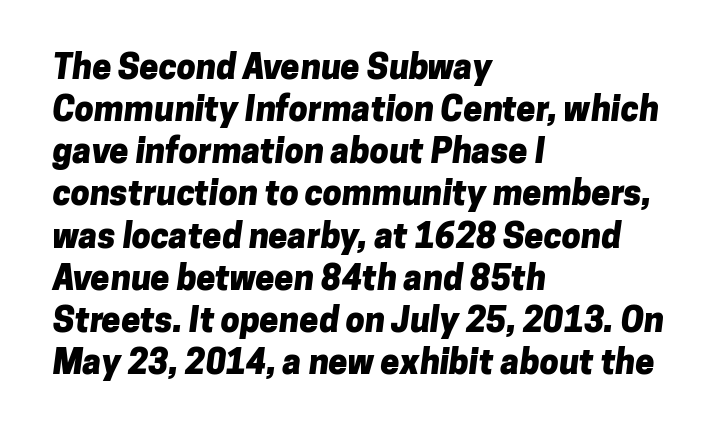
The image shows 34 px heavy sans-serif type; set left-aligned, line spacing 1.24x, normal letter spacing, not underlined; low stroke contrast and a medium x-height.
